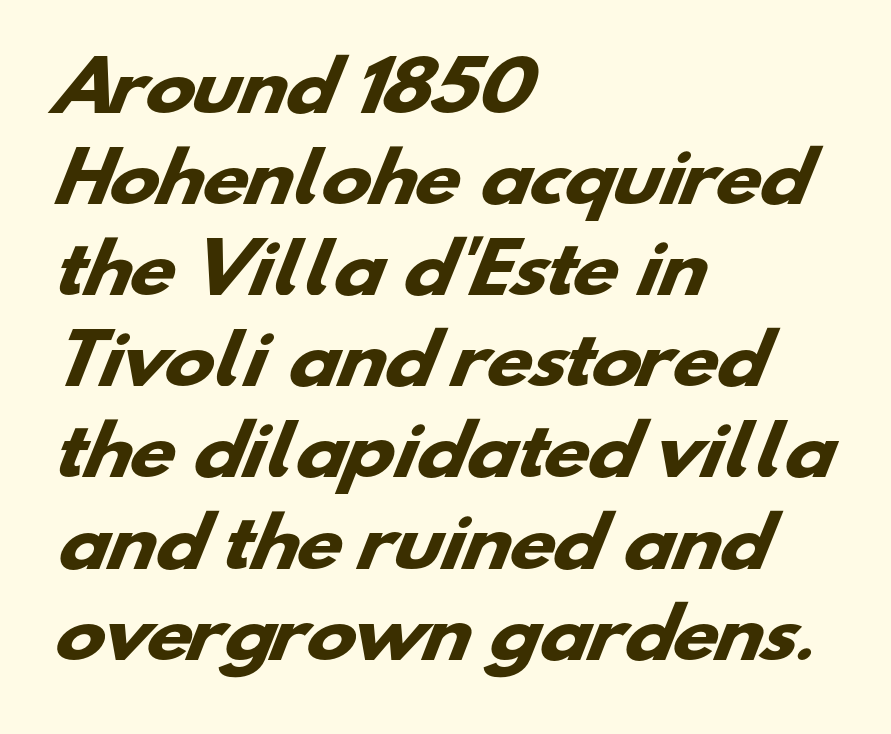
{"serif": "no", "bold": "yes", "weight": "heavy", "width": "wide", "stroke_contrast": "low", "x_height": "small", "monospaced": "no", "underline": "no", "align": "left", "line_spacing": "normal", "line_spacing_ratio": 1.36, "letter_spacing": "normal", "letter_spacing_em": 0.0, "glyph_px": 67}
